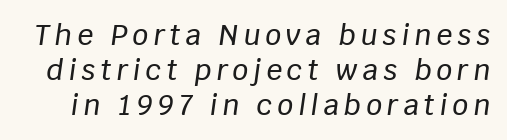
Descender tails drop into unmarked territory. You could not count columns in this text — the font is proportionally spaced. The passage shown leans; its letterforms are oblique. One glance says typical: line gaps are just what's usual.
